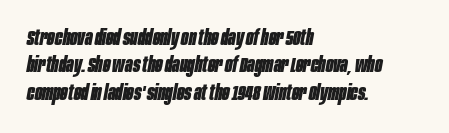
The image shows 22 px bold type, italic (leaning right); set left-aligned, line spacing 1.24x, normal letter spacing, not underlined.
